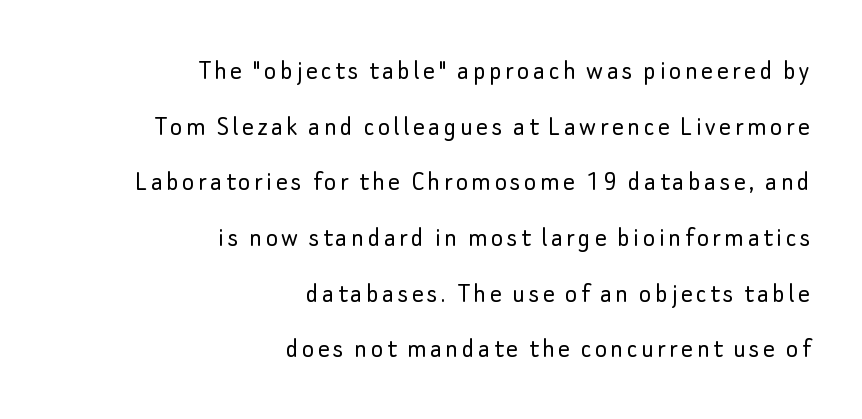
The image shows 29 px light sans-serif type, upright; set right-aligned, loose line spacing (1.92x), not underlined; low stroke contrast and a small x-height.
